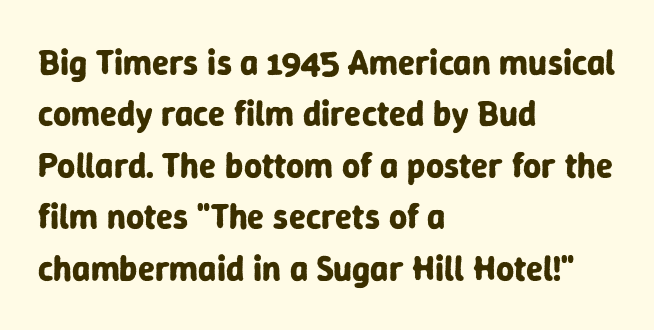
The line texture is even and compact thanks to regular tracking. A typesetter would mark this as roman, not italic. Looks like regular typesetting: each glyph gets only the width it needs. The designer left line spacing at the default. Set as a true bold cut, around the 700 mark. Plain, unruled lines of type.
